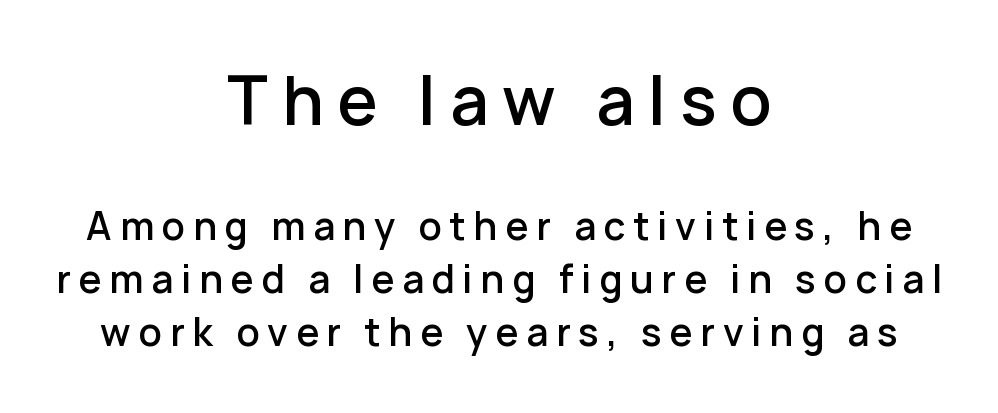
The axis of the letterforms is exactly vertical. Any mark beneath the type? The region is blank. Both edges are ragged and mirror each other, which tells us the setting is centered. Nothing sits at the stroke ends, so this counts as sans-serif. Reading top to bottom, the characters get smaller at the block break.
